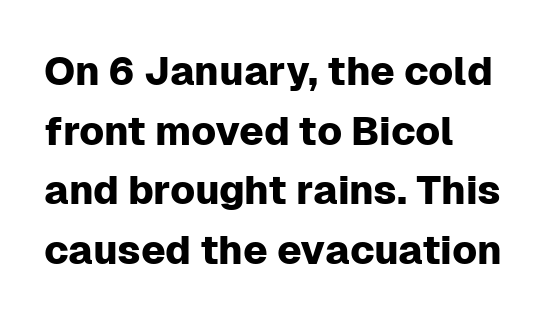
A sans-serif font was chosen for this passage. Does the copy run flush right? No — it runs flush left. Leading: standard. Do the letters lean? They stand straight. The foot of each line stays bare and open.
